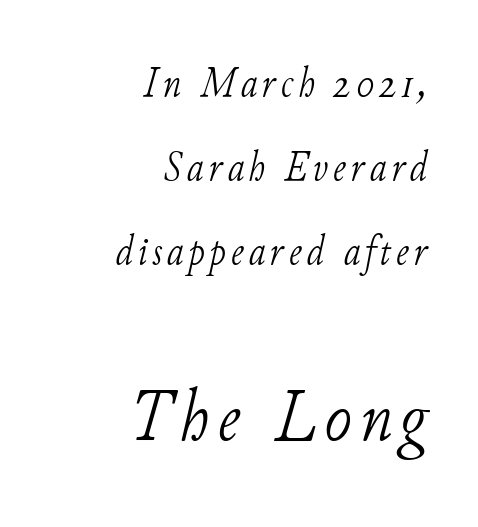
Q: Is the text bold? A: No.
Q: Is the text italic (slanted)? A: Yes, it leans right by about 11 degrees.
Q: Is the typeface a serif or a sans-serif typeface? A: Serif.
Q: Is the text underlined? A: No.
Q: How is the paragraph aligned? A: Right-aligned.
Q: Is the spacing between lines tight, normal or loose? A: Loose.
Q: Which block of text is set in a larger size, the first (top) or the second (bottom)? A: The second (bottom) one.
Q: Width (condensed, normal, or wide)? A: Normal.
Q: Stroke contrast? A: Low.
Q: x-height? A: Small.
Q: Monospaced? A: No.
